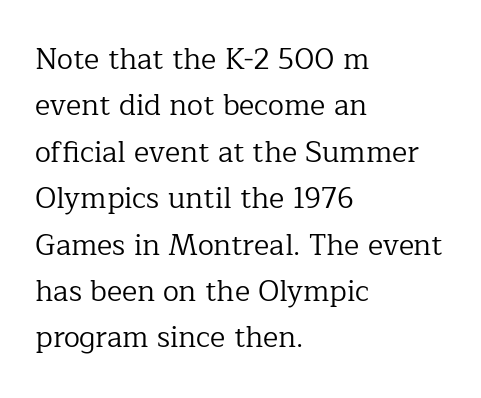
The gaps between neighbouring characters are ordinary and unremarkable. Examine the stroke ends and you'll spot serifs. Looks like regular typesetting: each glyph gets only the width it needs. The weight tops out at a normal text grade. The area under the type is left untouched. A typesetter would call this leading conventional body-copy spacing.
